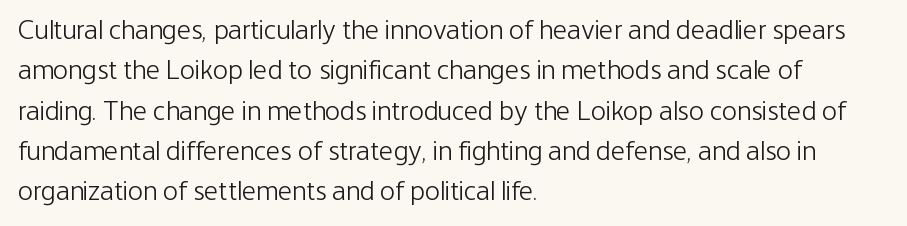
Ascenders rise straight up at ninety degrees. Horizontally, the lines are justified to the leading edge only. The passage shown is typed in a proportional face where columns would drift. Rows of type keep a routine distance in the vertical direction.
